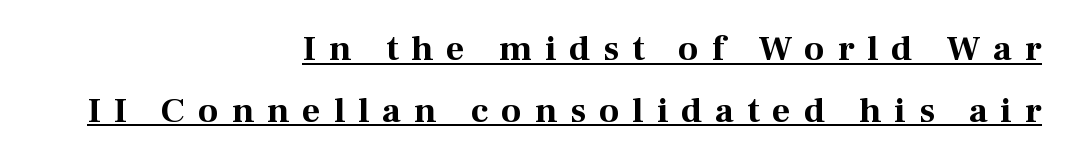
Q: Is the text bold? A: Yes.
Q: Is the text italic (slanted)? A: No, it is upright.
Q: Is the typeface a serif or a sans-serif typeface? A: Serif.
Q: Is the text underlined? A: Yes.
Q: How is the paragraph aligned? A: Right-aligned.
Q: Is the spacing between letters normal or unusually wide? A: Unusually wide.
Q: Width (condensed, normal, or wide)? A: Normal.
Q: Stroke contrast? A: Medium.
Q: x-height? A: Medium.
Q: Monospaced? A: No.
